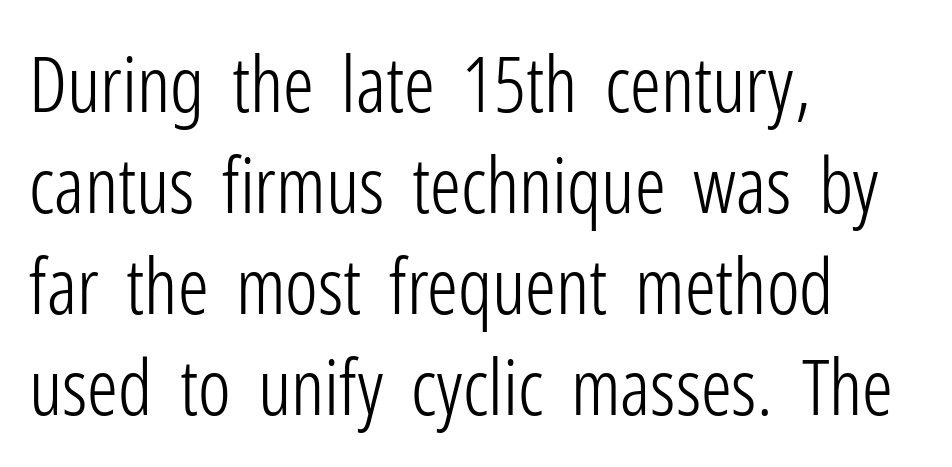
The image shows 77 px light, condensed sans-serif type, upright; set left-aligned, normal line spacing (1.31x), normal letter spacing, not underlined; low stroke contrast and a medium x-height.
